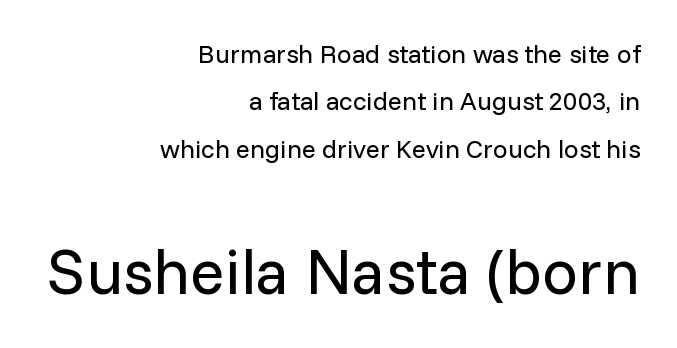
In this sample the second text group is rendered at the bigger scale. Notice how the stems are strictly vertical — no italics here. Serifs: no, the terminals of the letterforms are clean. The rendering uses natural spacing where letterforms have individual widths. Every row of glyphs terminates at an identical x-position on the right. The letters sit at their default tracking, neither squeezed nor spread.
